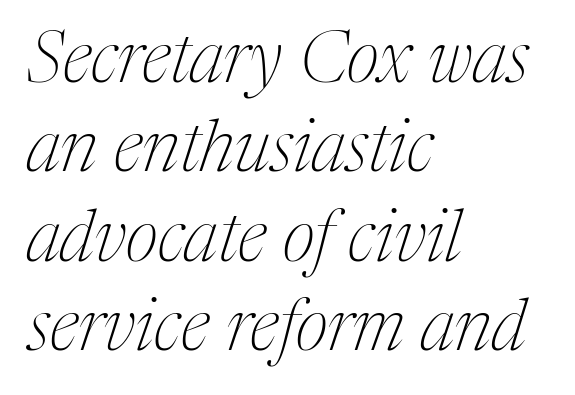
The image shows 71 px thin, condensed serif type, italic (leaning right); set left-aligned, normal line spacing (1.26x), normal letter spacing, not underlined; medium stroke contrast and a medium x-height.
